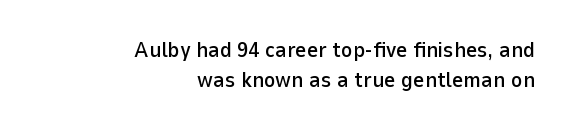
The image shows 22 px text type, upright; set right-aligned, normal line spacing (1.35x), normal letter spacing, not underlined.
